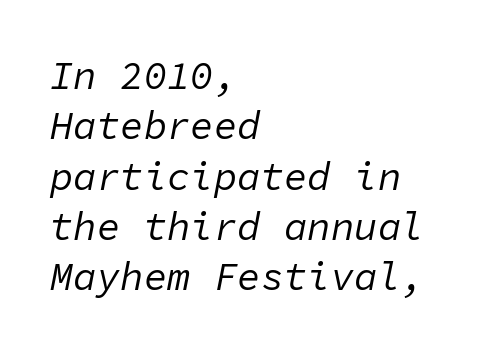
{"italic": "yes", "lean": "right", "slant_degrees": 11, "bold": "no", "weight": "regular", "width": "normal", "stroke_contrast": "low", "x_height": "medium", "monospaced": "yes", "underline": "no", "align": "left", "line_spacing": "normal", "line_spacing_ratio": 1.29, "letter_spacing": "normal", "letter_spacing_em": 0.0, "glyph_px": 39}
